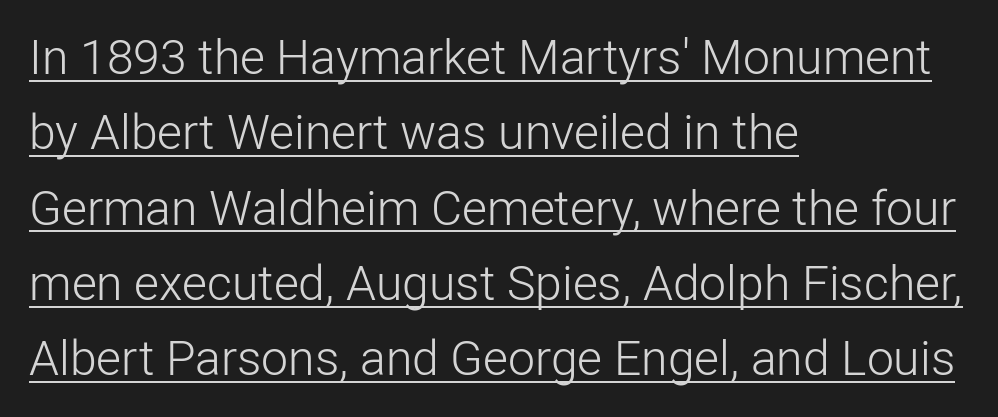
Q: Is the text bold? A: No.
Q: Is the text italic (slanted)? A: No, it is upright.
Q: Is the typeface a serif or a sans-serif typeface? A: Sans-serif.
Q: Is the text underlined? A: Yes.
Q: How is the paragraph aligned? A: Left-aligned.
Q: Is the spacing between letters normal or unusually wide? A: Normal.
Q: Is the spacing between lines tight, normal or loose? A: Normal.
Q: Width (condensed, normal, or wide)? A: Normal.
Q: Stroke contrast? A: Low.
Q: x-height? A: Medium.
Q: Monospaced? A: No.
